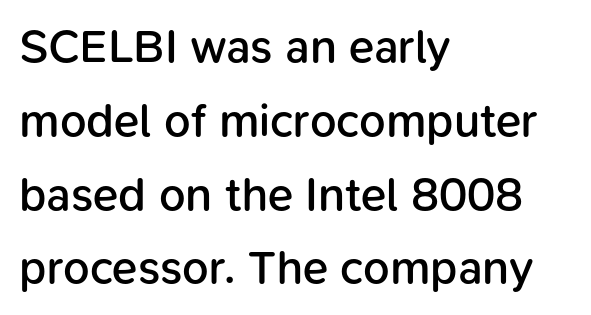
The image shows 47 px semibold sans-serif type, upright; set left-aligned, normal line spacing (1.57x), normal letter spacing, not underlined; low stroke contrast and a medium x-height.
